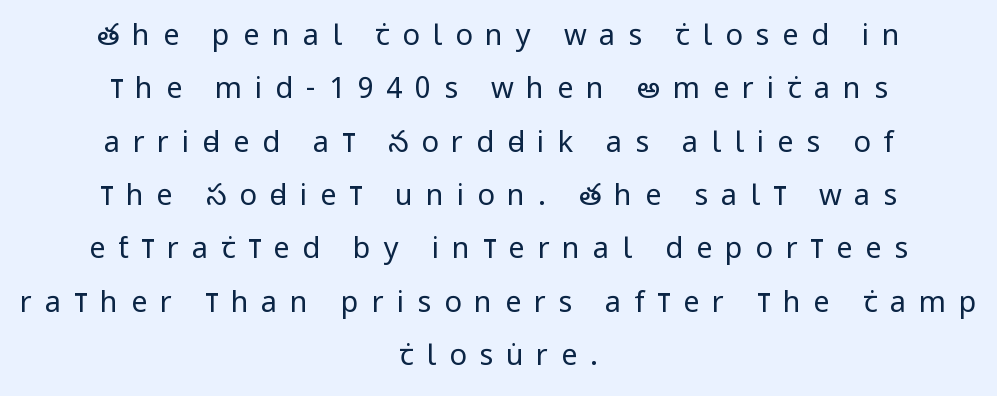
Q: Is the text bold? A: No.
Q: Is the text italic (slanted)? A: No, it is upright.
Q: Is the typeface a serif or a sans-serif typeface? A: Sans-serif.
Q: Is the text underlined? A: No.
Q: How is the paragraph aligned? A: Centered.
Q: Is the spacing between letters normal or unusually wide? A: Unusually wide.
Q: Width (condensed, normal, or wide)? A: Condensed.
Q: Stroke contrast? A: Low.
Q: x-height? A: Large.
Q: Monospaced? A: No.
